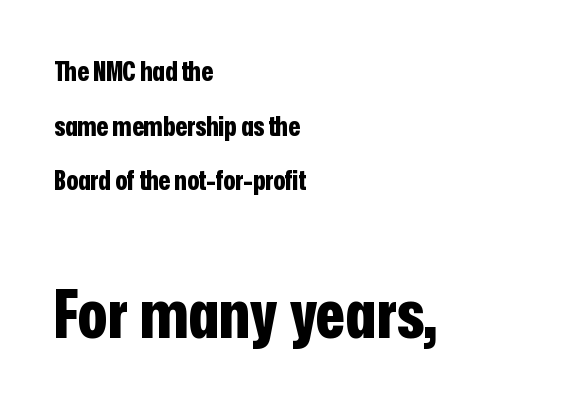
Characters remain perfectly vertical along every line. Emphasis by weight is at full strength: bold. Think of a printed novel: that variable character pitch is what you see here. The space between consecutive lines is lavish.
